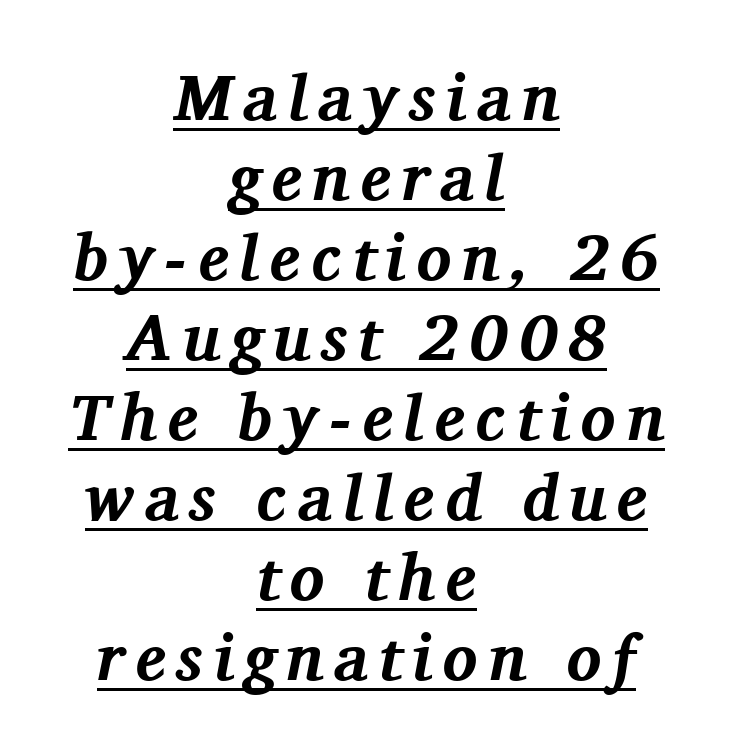
Q: Is the text bold? A: Yes.
Q: Is the text italic (slanted)? A: Yes, it leans right by about 11 degrees.
Q: Is the typeface a serif or a sans-serif typeface? A: Serif.
Q: Is the text underlined? A: Yes.
Q: How is the paragraph aligned? A: Centered.
Q: Width (condensed, normal, or wide)? A: Normal.
Q: Stroke contrast? A: Medium.
Q: x-height? A: Medium.
Q: Monospaced? A: No.
